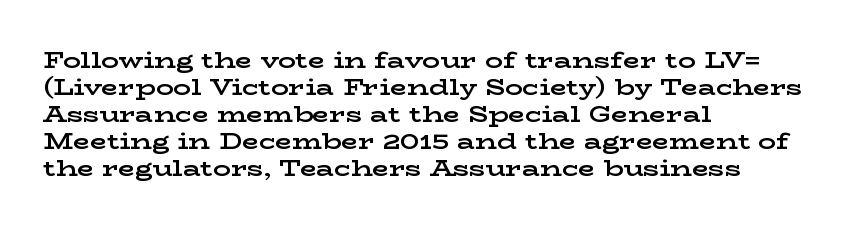
{"italic": "no", "bold": "yes", "underline": "no", "align": "left", "line_spacing_ratio": 1.23, "letter_spacing": "normal", "letter_spacing_em": 0.0, "glyph_px": 22}
